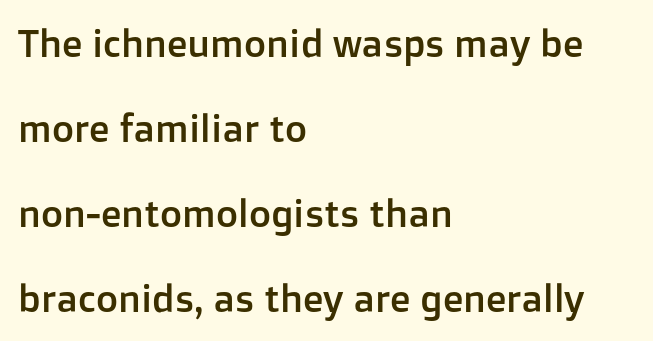
Inter-character spacing is left at the font's built-in metrics. To sum up the face: it is a sans, with no serifs. Reading down the block, your eye returns to a fixed left position each line. This sample trades compactness for vertical openness between lines. Character widths vary here, with narrow letters taking less room than wide ones.
